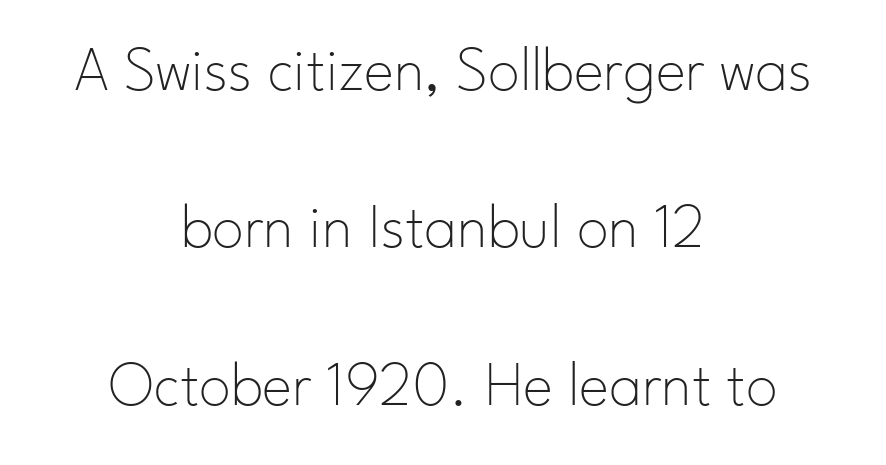
Any mark beneath the type? The region is blank. Is the type heavy? It reads as light-to-regular instead. The designer went with a sans here, leaving each stem footless. Line starts and ends both wander, symmetrically. The block of text is sparse from top to bottom, with ample space between rows.
